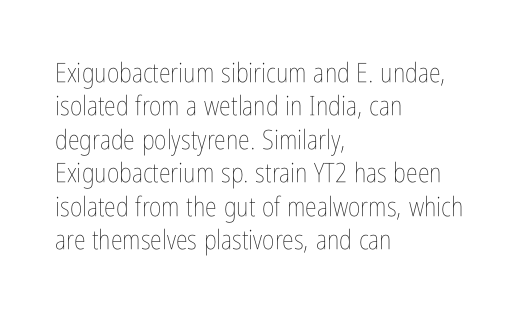
{"italic": "no", "bold": "no", "underline": "no", "align": "left", "line_spacing_ratio": 1.24, "letter_spacing": "normal", "letter_spacing_em": 0.0, "glyph_px": 27}
